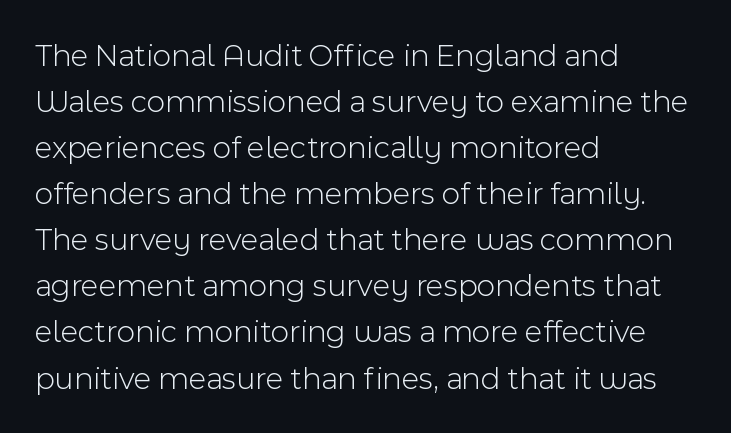
{"serif": "no", "italic": "no", "bold": "no", "weight": "light", "width": "normal", "x_height": "medium", "monospaced": "no", "underline": "no", "align": "left", "line_spacing": "normal", "line_spacing_ratio": 1.44, "letter_spacing": "normal", "letter_spacing_em": 0.0, "glyph_px": 32}
